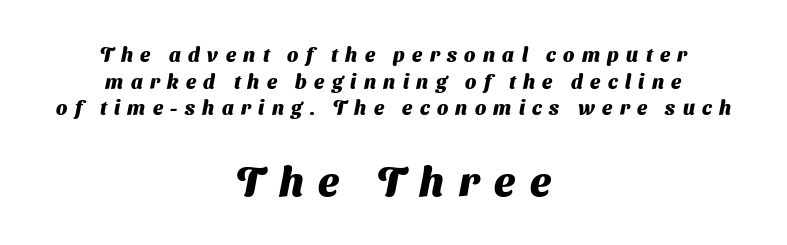
Q: Is the text bold? A: Yes.
Q: Is the typeface a serif or a sans-serif typeface? A: Sans-serif.
Q: Is the text underlined? A: No.
Q: How is the paragraph aligned? A: Centered.
Q: Is the spacing between letters normal or unusually wide? A: Unusually wide.
Q: Is the spacing between lines tight, normal or loose? A: Normal.
Q: Which block of text is set in a larger size, the first (top) or the second (bottom)? A: The second (bottom) one.
Q: Width (condensed, normal, or wide)? A: Normal.
Q: Stroke contrast? A: Medium.
Q: x-height? A: Medium.
Q: Monospaced? A: No.
